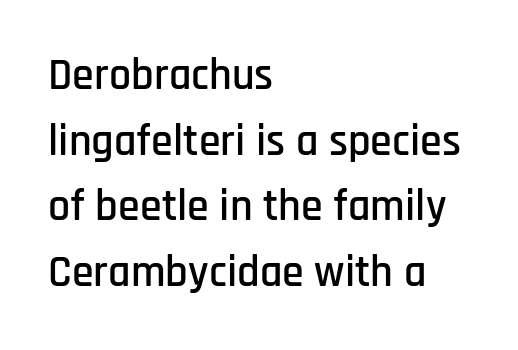
Q: Is the text italic (slanted)? A: No, it is upright.
Q: Is the typeface a serif or a sans-serif typeface? A: Sans-serif.
Q: Is the text underlined? A: No.
Q: How is the paragraph aligned? A: Left-aligned.
Q: Is the spacing between letters normal or unusually wide? A: Normal.
Q: Is the spacing between lines tight, normal or loose? A: Normal.
Q: Width (condensed, normal, or wide)? A: Condensed.
Q: Stroke contrast? A: Low.
Q: x-height? A: Large.
Q: Monospaced? A: No.
